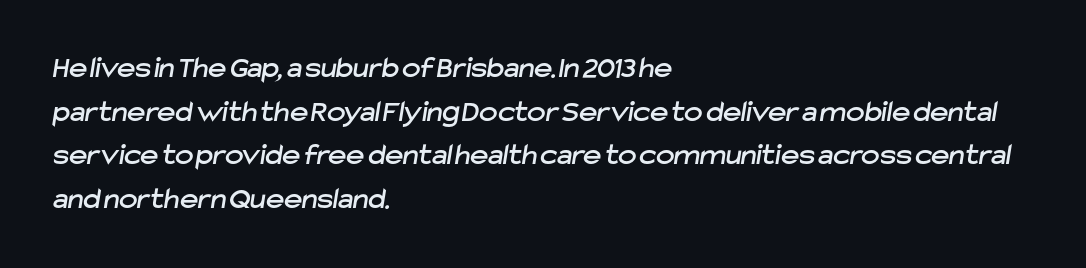
Q: Is the typeface a serif or a sans-serif typeface? A: Sans-serif.
Q: Is the text underlined? A: No.
Q: How is the paragraph aligned? A: Left-aligned.
Q: Is the spacing between letters normal or unusually wide? A: Normal.
Q: Is the spacing between lines tight, normal or loose? A: Normal.
Q: Width (condensed, normal, or wide)? A: Normal.
Q: Stroke contrast? A: Low.
Q: x-height? A: Medium.
Q: Monospaced? A: No.
